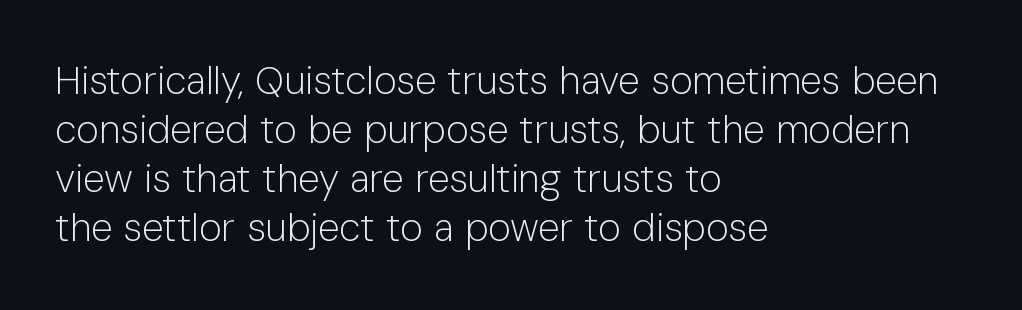
Q: Is the text bold? A: No.
Q: Is the text italic (slanted)? A: No, it is upright.
Q: Is the typeface a serif or a sans-serif typeface? A: Sans-serif.
Q: Is the text underlined? A: No.
Q: How is the paragraph aligned? A: Left-aligned.
Q: Is the spacing between letters normal or unusually wide? A: Normal.
Q: Is the spacing between lines tight, normal or loose? A: Normal.
Q: Width (condensed, normal, or wide)? A: Normal.
Q: Stroke contrast? A: Low.
Q: x-height? A: Medium.
Q: Monospaced? A: No.
